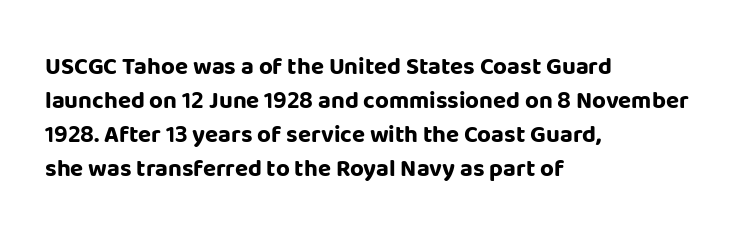
Q: Is the text bold? A: Yes.
Q: Is the text italic (slanted)? A: No, it is upright.
Q: Is the text underlined? A: No.
Q: How is the paragraph aligned? A: Left-aligned.
Q: Is the spacing between letters normal or unusually wide? A: Normal.
Q: Is the spacing between lines tight, normal or loose? A: Normal.
